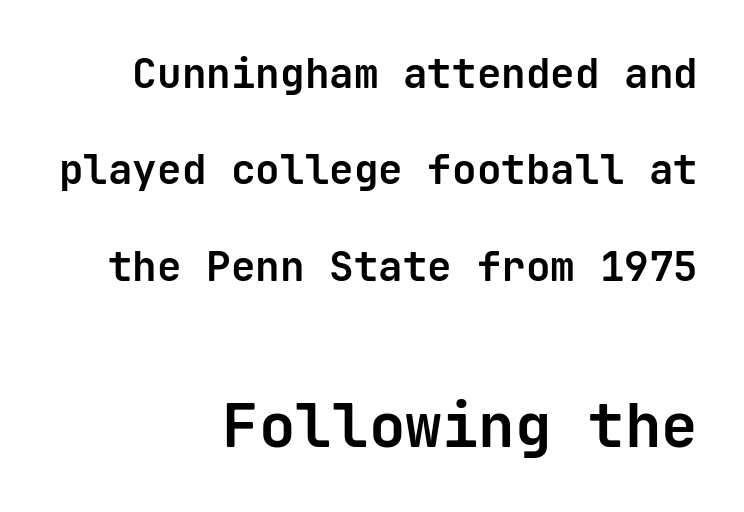
{"serif": "no", "italic": "no", "bold": "yes", "weight": "bold", "width": "normal", "stroke_contrast": "low", "x_height": "medium", "monospaced": "yes", "underline": "no", "align": "right", "line_spacing": "loose", "line_spacing_ratio": 2.35, "letter_spacing": "normal", "letter_spacing_em": 0.0, "larger_block": "second", "size_ratio": 1.49, "glyph_px": 61}
